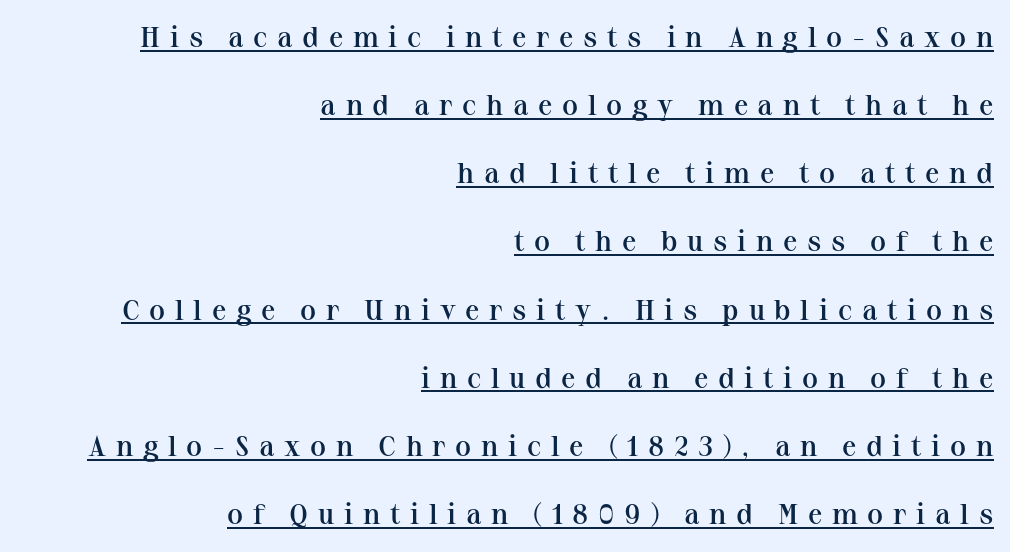
The compositor pushed each line to the right boundary. Emphasis by weight is partial: semibold. A typesetter would call this proportional, since set widths differ per character. Characters remain perfectly vertical along every line. Baseline-to-baseline distance is far greater than the letter height. A typesetter would call this heavily tracked-out type.
